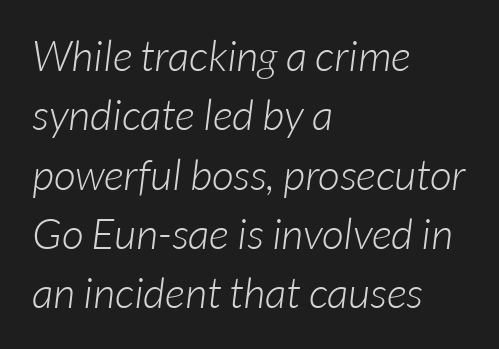
{"serif": "no", "bold": "no", "weight": "light", "width": "normal", "stroke_contrast": "low", "x_height": "medium", "monospaced": "no", "underline": "no", "align": "left", "line_spacing": "normal", "line_spacing_ratio": 1.38, "letter_spacing": "normal", "letter_spacing_em": 0.0, "glyph_px": 43}
